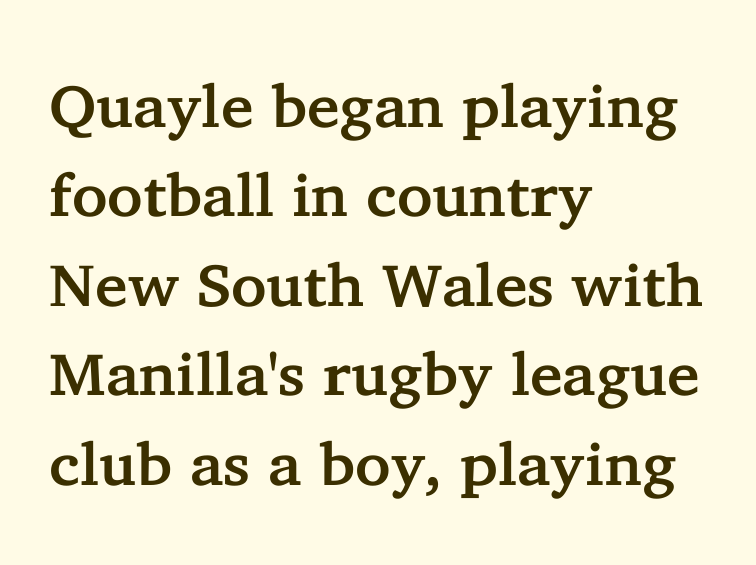
The letters advance in unequal steps, a hallmark of proportional type. The space beneath each line is pristine and unruled. Observe the ordinary spacing: letters are neighbours, not strangers. A serif font was chosen for this passage. The paragraph shown leans on its left margin.
